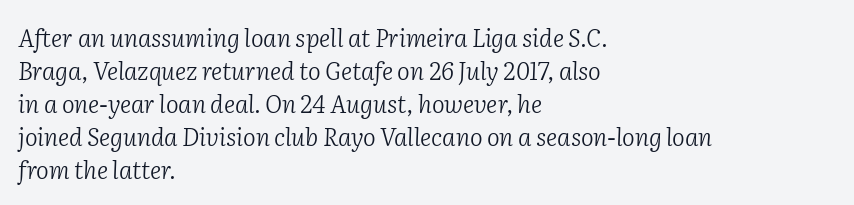
The image shows 24 px text type, italic (leaning right); set left-aligned, normal line spacing (1.37x), normal letter spacing, not underlined.
